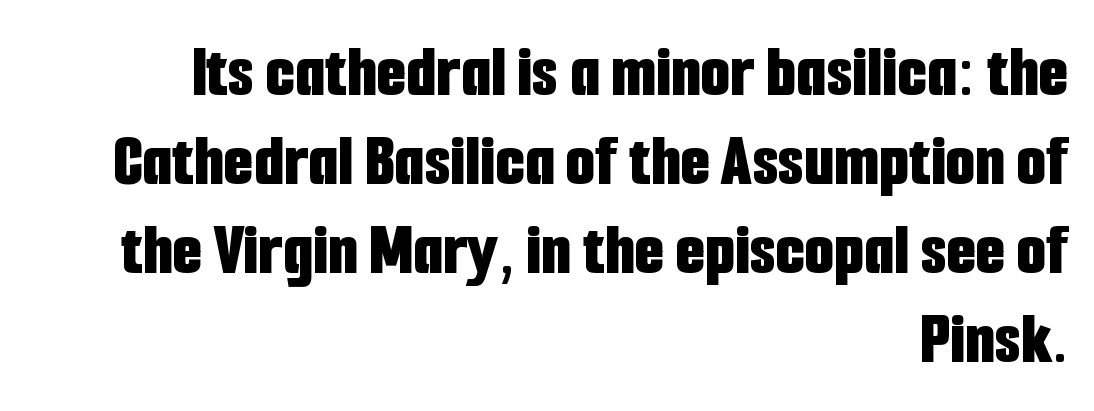
The image shows 76 px bold, condensed sans-serif type, upright; set right-aligned, line spacing 1.17x, normal letter spacing, not underlined; low stroke contrast and a medium x-height.
